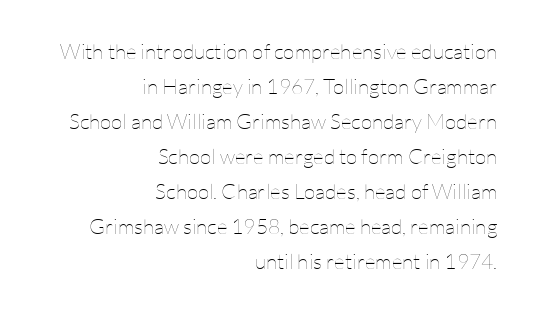
The ragged edge is on the left, which tells us the setting is flush right. The gap between lines stays unmarked. The axis of the letterforms is exactly vertical. Horizontal bands of white between lines are of average thickness.
